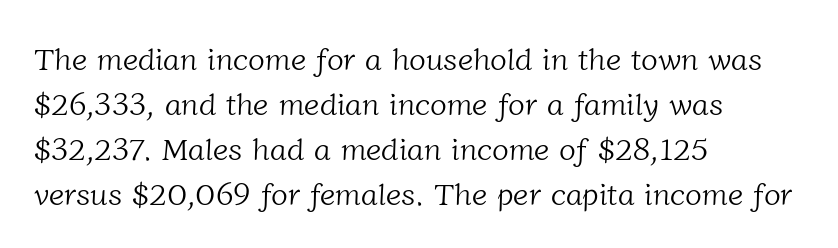
{"serif": "yes", "bold": "no", "weight": "light", "width": "normal", "stroke_contrast": "low", "x_height": "medium", "monospaced": "no", "underline": "no", "align": "left", "line_spacing": "normal", "line_spacing_ratio": 1.45, "letter_spacing": "normal", "letter_spacing_em": 0.0, "glyph_px": 31}
